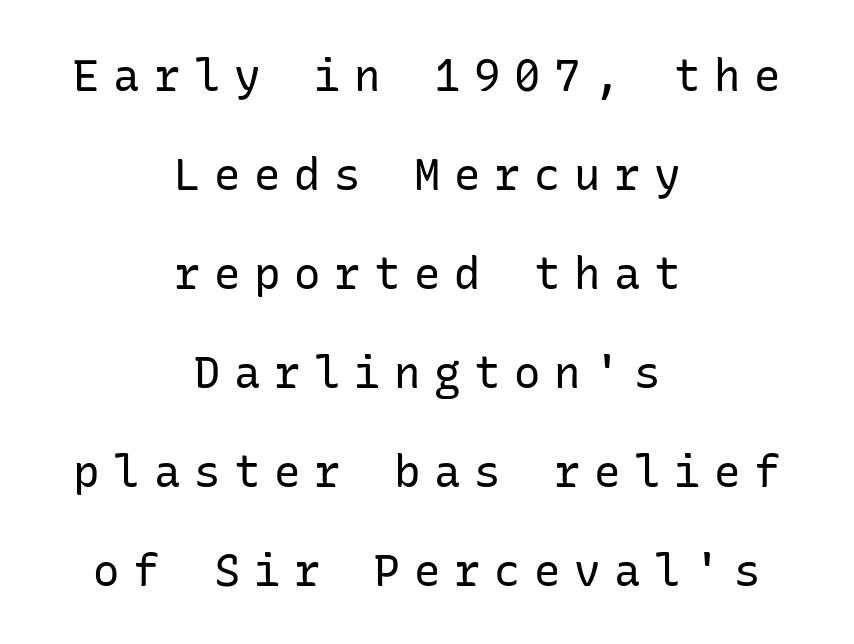
The letters stand upright; this is a roman face. The glyphs are unaccompanied by any horizontal stroke below them. The font sits on the lighter half of the weight spectrum, regular included. Does the copy run flush right? No — it is centered line by line. Does extra space separate the letters? Yes, quite a lot of it. A sans-serif font was chosen for this passage.
